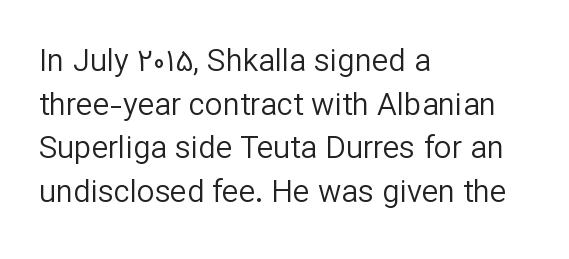
The image shows 31 px regular-weight sans-serif type, upright; set left-aligned, normal line spacing (1.41x), normal letter spacing, not underlined; low stroke contrast and a medium x-height.
